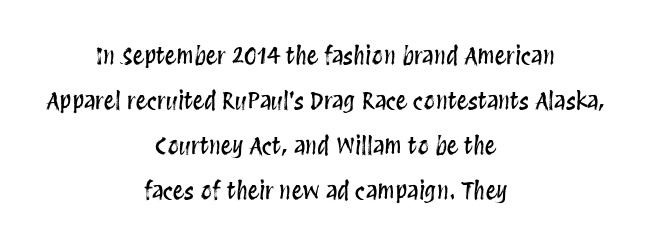
Q: Is the text italic (slanted)? A: No, it is upright.
Q: Is the text underlined? A: No.
Q: How is the paragraph aligned? A: Centered.
Q: Is the spacing between letters normal or unusually wide? A: Normal.
Q: Is the spacing between lines tight, normal or loose? A: Loose.
